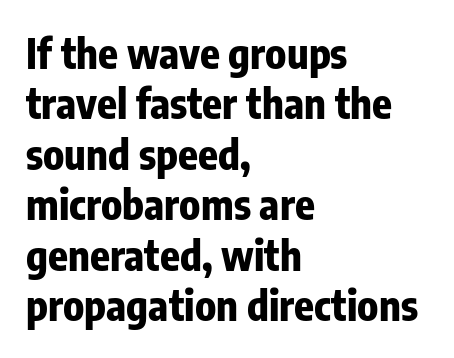
The image shows 41 px bold, condensed sans-serif type, upright; set left-aligned, line spacing 1.23x, normal letter spacing, not underlined; low stroke contrast and a medium x-height.
